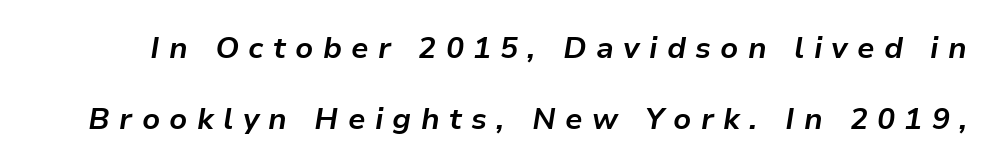
{"italic": "yes", "lean": "right", "slant_degrees": 9, "bold": "yes", "weight": "bold", "width": "normal", "stroke_contrast": "low", "x_height": "medium", "monospaced": "no", "underline": "no", "line_spacing": "loose", "line_spacing_ratio": 2.38, "letter_spacing": "wide", "letter_spacing_em": 0.31, "glyph_px": 30}
